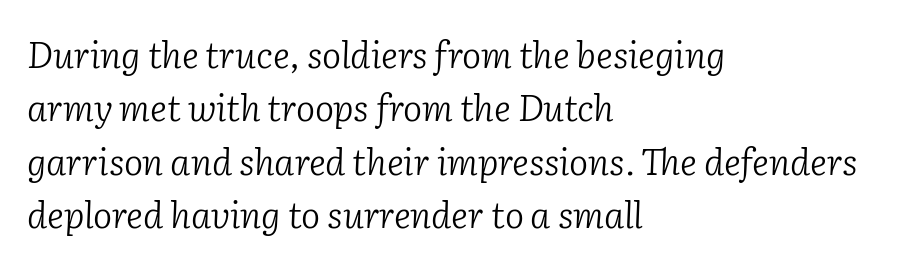
Q: Is the text bold? A: No.
Q: Is the text italic (slanted)? A: Yes, it leans right by about 2 degrees.
Q: Is the typeface a serif or a sans-serif typeface? A: Serif.
Q: Is the text underlined? A: No.
Q: How is the paragraph aligned? A: Left-aligned.
Q: Is the spacing between letters normal or unusually wide? A: Normal.
Q: Is the spacing between lines tight, normal or loose? A: Normal.
Q: Width (condensed, normal, or wide)? A: Normal.
Q: Stroke contrast? A: Low.
Q: x-height? A: Medium.
Q: Monospaced? A: No.
